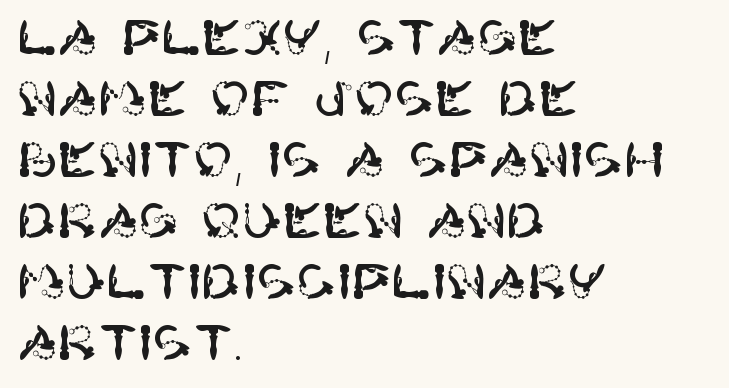
The type family on display is of the sans-serif kind. Honestly, the letter spacing is just normal — you wouldn't notice it. Italic? Not at all — the glyphs are vertical. Every row of glyphs begins at an identical x-position on the left.
